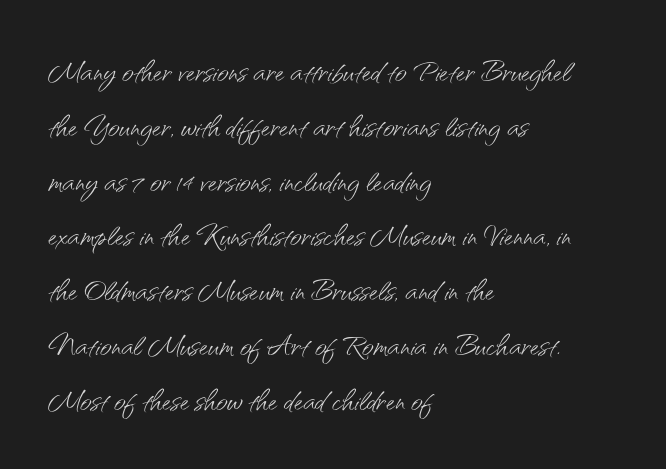
The image shows 40 px light sans-serif type; set left-aligned, normal line spacing (1.37x), normal letter spacing, not underlined; medium stroke contrast and a small x-height.
